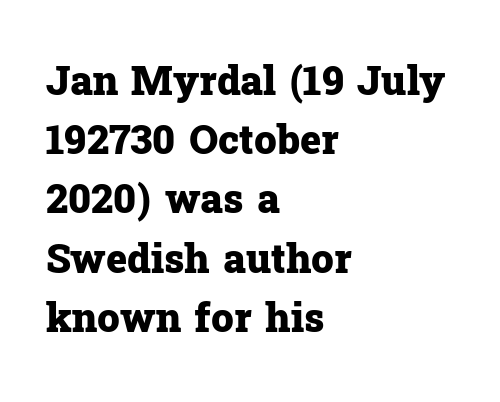
Q: Is the text bold? A: Yes.
Q: Is the text italic (slanted)? A: No, it is upright.
Q: Is the typeface a serif or a sans-serif typeface? A: Serif.
Q: Is the text underlined? A: No.
Q: How is the paragraph aligned? A: Left-aligned.
Q: Is the spacing between letters normal or unusually wide? A: Normal.
Q: Is the spacing between lines tight, normal or loose? A: Normal.
Q: Width (condensed, normal, or wide)? A: Normal.
Q: Stroke contrast? A: Low.
Q: x-height? A: Medium.
Q: Monospaced? A: No.
